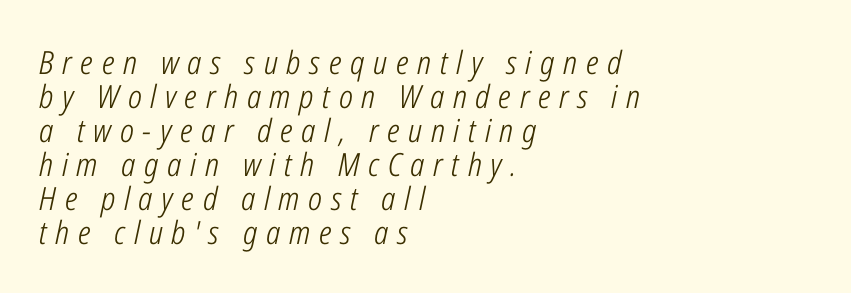
The image shows 32 px light, condensed type, italic (leaning right); set left-aligned, tight line spacing (1.06x), unusually wide letter spacing (+0.27 em), not underlined; low stroke contrast and a medium x-height.
